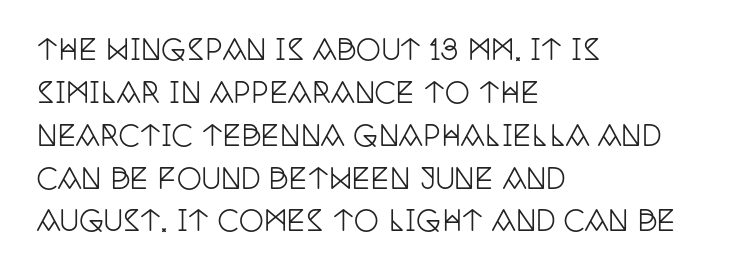
The image shows 28 px condensed serif type, upright; set left-aligned, normal line spacing (1.53x), normal letter spacing, not underlined; low stroke contrast and a large x-height.
